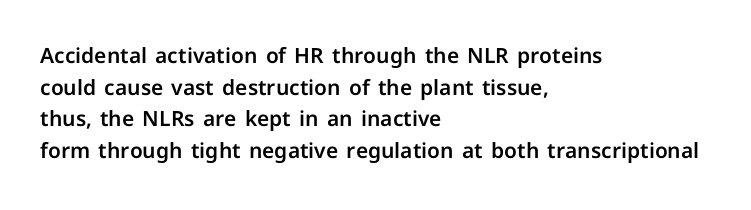
The image shows 21 px text type, upright; set left-aligned, normal line spacing (1.51x), normal letter spacing, not underlined.
